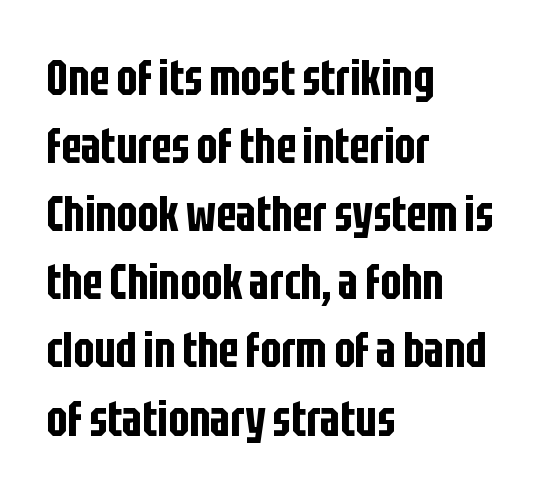
Q: Is the text italic (slanted)? A: No, it is upright.
Q: Is the typeface a serif or a sans-serif typeface? A: Sans-serif.
Q: Is the text underlined? A: No.
Q: How is the paragraph aligned? A: Left-aligned.
Q: Is the spacing between letters normal or unusually wide? A: Normal.
Q: Is the spacing between lines tight, normal or loose? A: Normal.
Q: Width (condensed, normal, or wide)? A: Condensed.
Q: Stroke contrast? A: Low.
Q: x-height? A: Large.
Q: Monospaced? A: No.
